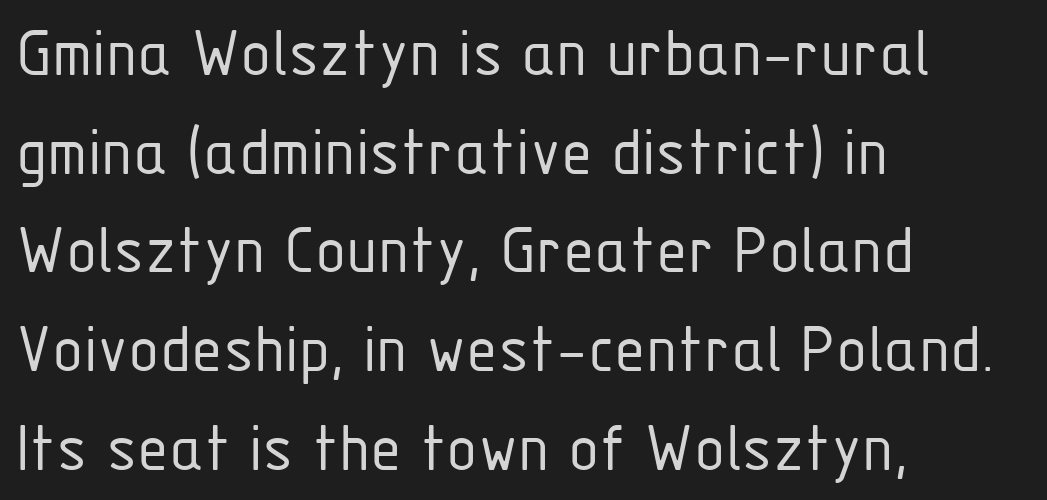
The image shows 72 px light, condensed sans-serif type, upright; set left-aligned, normal line spacing (1.37x), normal letter spacing, not underlined; low stroke contrast and a medium x-height.
